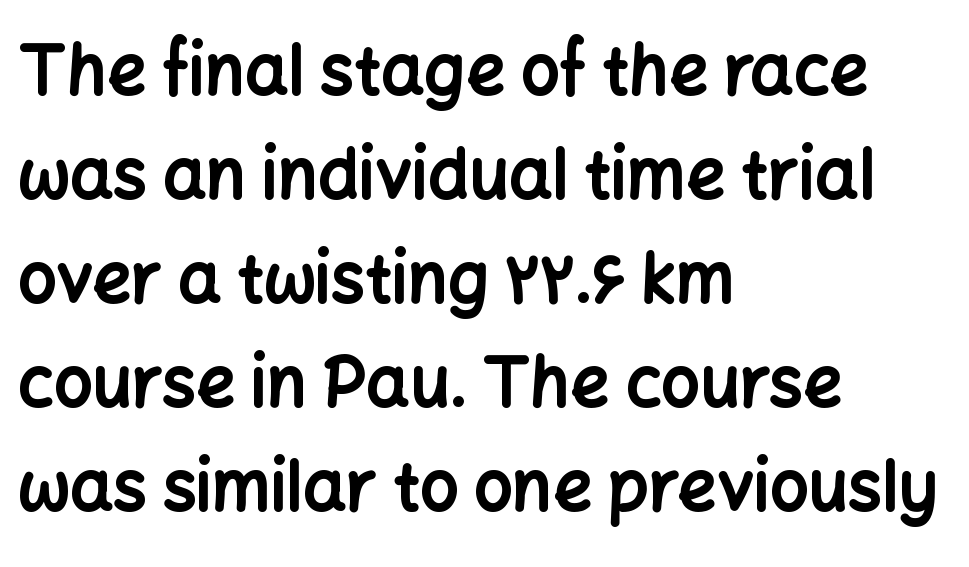
Q: Is the text bold? A: Yes.
Q: Is the text italic (slanted)? A: No, it is upright.
Q: Is the typeface a serif or a sans-serif typeface? A: Sans-serif.
Q: Is the text underlined? A: No.
Q: How is the paragraph aligned? A: Left-aligned.
Q: Is the spacing between letters normal or unusually wide? A: Normal.
Q: Is the spacing between lines tight, normal or loose? A: Normal.
Q: Width (condensed, normal, or wide)? A: Normal.
Q: Stroke contrast? A: Low.
Q: x-height? A: Medium.
Q: Monospaced? A: No.
